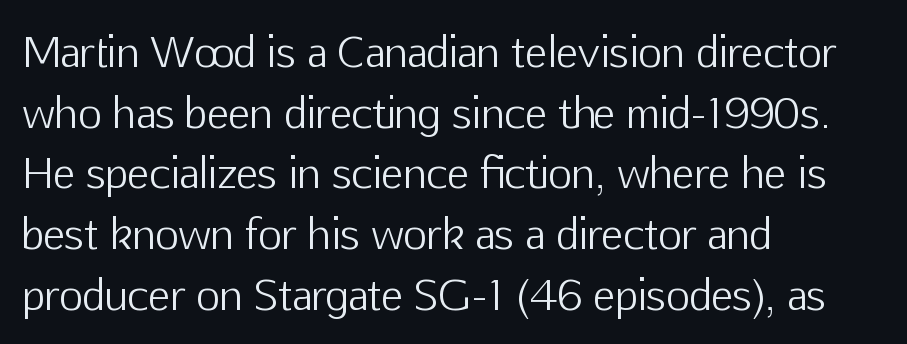
The image shows 41 px light sans-serif type, upright; set left-aligned, normal line spacing (1.48x), normal letter spacing, not underlined; low stroke contrast and a medium x-height.
